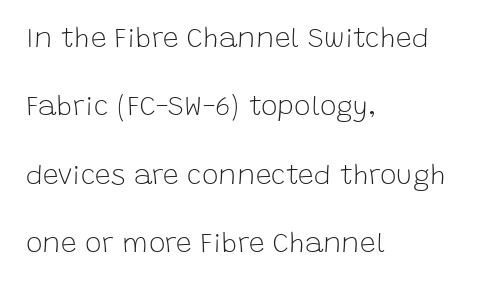
The image shows 28 px light sans-serif type, upright; set left-aligned, loose line spacing (2.44x), normal letter spacing, not underlined; low stroke contrast and a large x-height.
